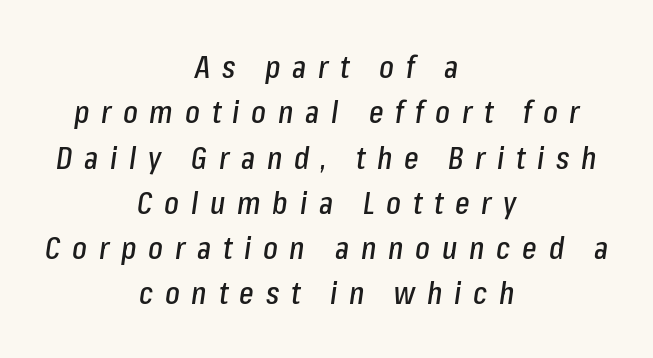
{"italic": "yes", "lean": "right", "slant_degrees": 8, "width": "condensed", "stroke_contrast": "low", "x_height": "medium", "monospaced": "no", "underline": "no", "align": "center", "line_spacing": "normal", "line_spacing_ratio": 1.46, "letter_spacing": "wide", "letter_spacing_em": 0.38, "glyph_px": 31}
